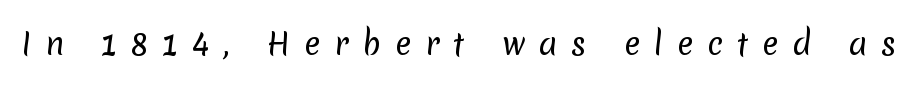
{"serif": "no", "bold": "no", "weight": "regular", "width": "normal", "stroke_contrast": "low", "x_height": "medium", "monospaced": "no", "underline": "no", "letter_spacing": "wide", "letter_spacing_em": 0.46, "glyph_px": 30}
